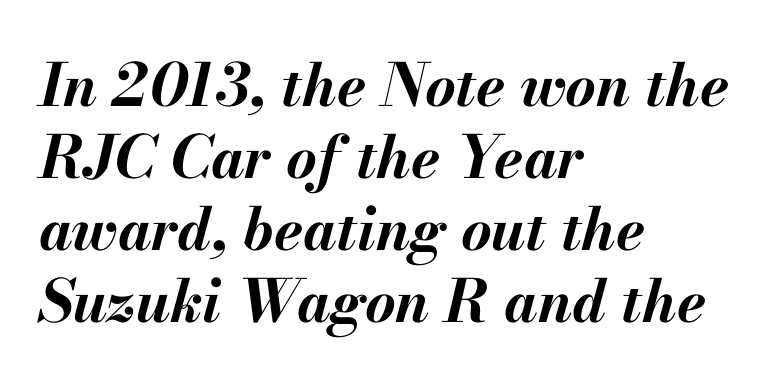
The image shows 59 px bold type, italic (leaning right); set left-aligned, line spacing 1.22x, normal letter spacing, not underlined; medium stroke contrast and a small x-height.
